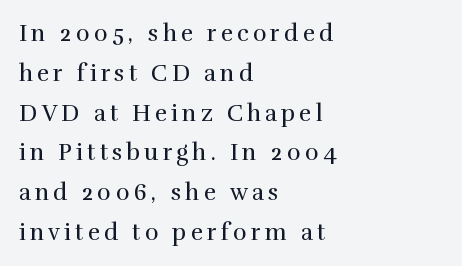
Teacher's note: observe the even left margin — that is flush-left alignment. Tall strokes in this sample are plumb rather than angled. Type without underlining. Stems and bowls with no extra thickness — not bold.
